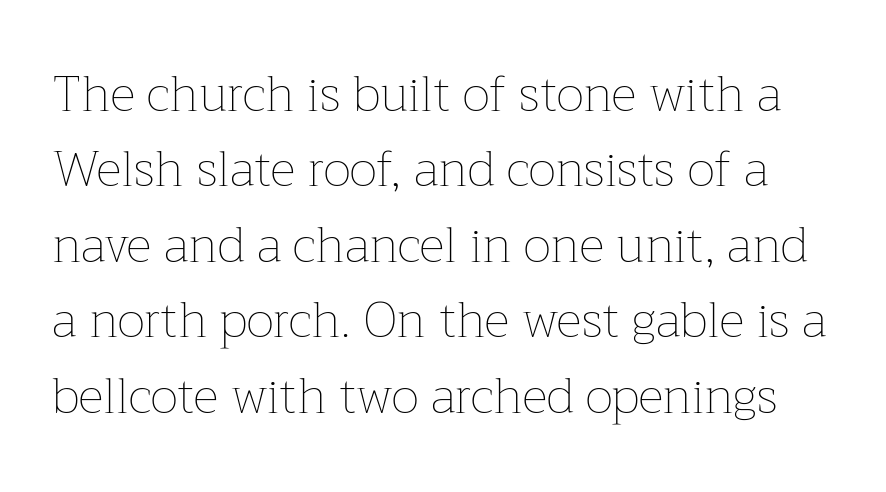
The designer left line spacing at the default. Stems and bowls with no extra thickness — not bold. Words appear dense and cohesive because spacing is normal. Spacing verdict: proportional, widths tailored to each character.
